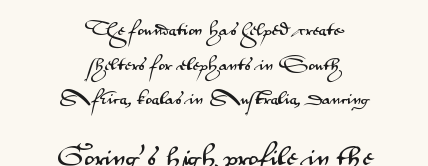
Q: Is the text italic (slanted)? A: Yes.
Q: Is the text underlined? A: No.
Q: How is the paragraph aligned? A: Centered.
Q: Is the spacing between letters normal or unusually wide? A: Normal.
Q: Is the spacing between lines tight, normal or loose? A: Loose.
Q: Which block of text is set in a larger size, the first (top) or the second (bottom)? A: The second (bottom) one.
